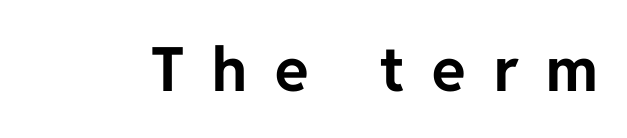
{"serif": "no", "italic": "no", "bold": "yes", "weight": "bold", "width": "normal", "stroke_contrast": "low", "x_height": "medium", "monospaced": "no", "underline": "no", "letter_spacing": "wide", "letter_spacing_em": 0.46, "glyph_px": 61}
